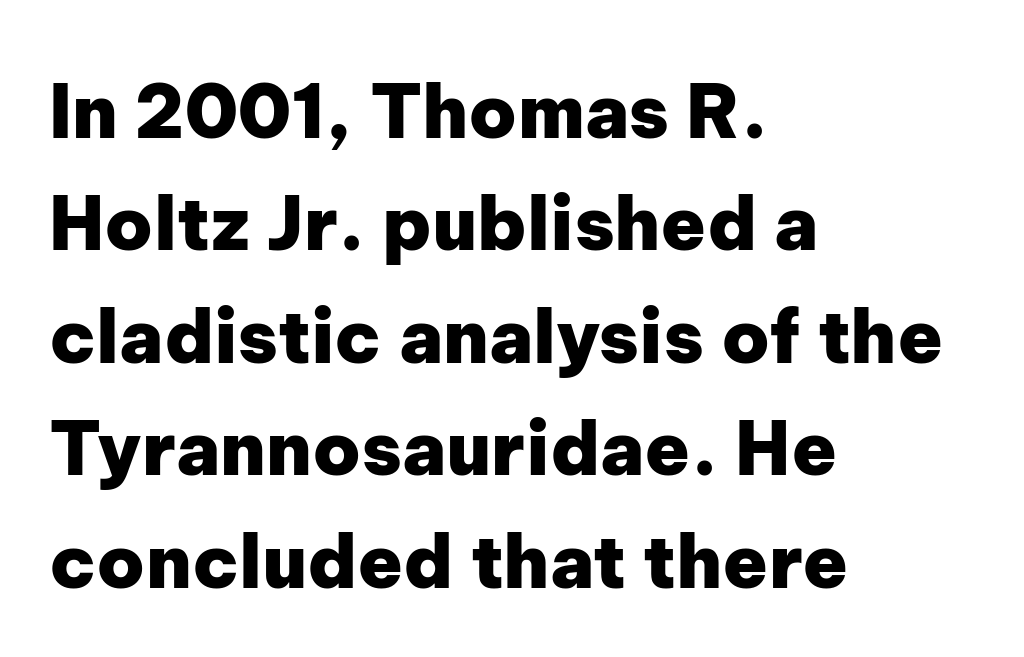
{"serif": "no", "italic": "no", "bold": "yes", "weight": "heavy", "width": "normal", "stroke_contrast": "low", "x_height": "medium", "monospaced": "no", "underline": "no", "align": "left", "line_spacing": "normal", "line_spacing_ratio": 1.52, "letter_spacing": "normal", "letter_spacing_em": 0.0, "glyph_px": 74}
